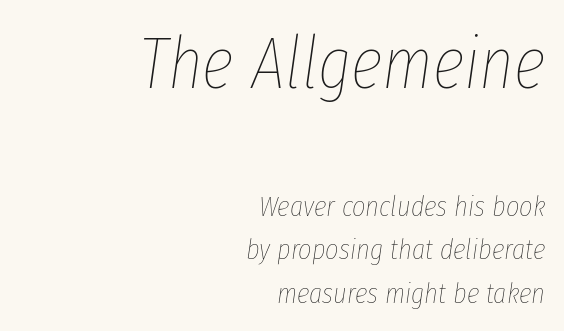
{"italic": "yes", "lean": "right", "slant_degrees": 8, "bold": "no", "weight": "thin", "width": "condensed", "stroke_contrast": "low", "x_height": "medium", "monospaced": "no", "underline": "no", "align": "right", "line_spacing": "normal", "line_spacing_ratio": 1.51, "letter_spacing": "normal", "letter_spacing_em": 0.0, "larger_block": "first", "size_ratio": 2.52, "glyph_px": 73}
